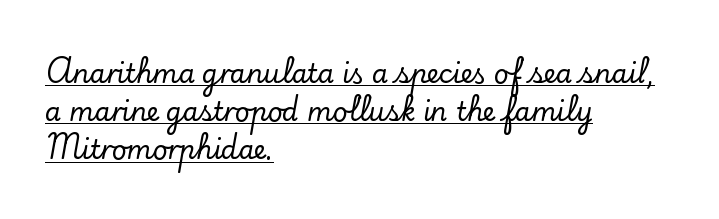
{"underline": "yes", "align": "left", "line_spacing": "normal", "line_spacing_ratio": 1.47, "letter_spacing": "normal", "letter_spacing_em": 0.0, "glyph_px": 26}
